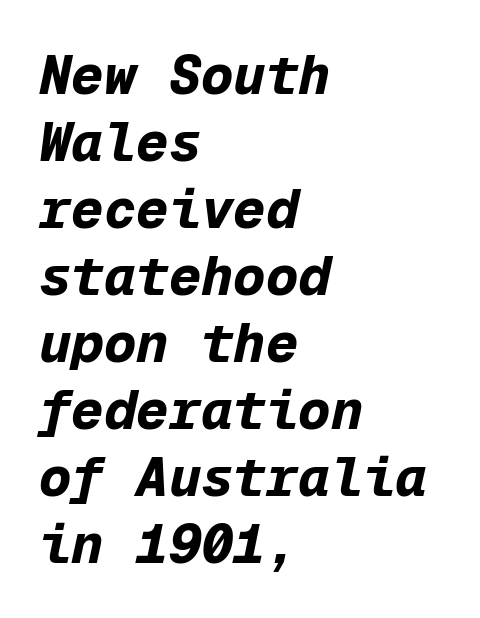
The image shows 54 px bold type, italic (leaning right), monospaced; set left-aligned, line spacing 1.24x, normal letter spacing, not underlined; low stroke contrast and a medium x-height.
